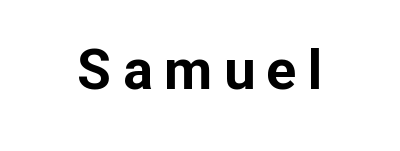
Q: Is the text bold? A: Yes.
Q: Is the text italic (slanted)? A: No, it is upright.
Q: Is the typeface a serif or a sans-serif typeface? A: Sans-serif.
Q: Is the text underlined? A: No.
Q: How is the paragraph aligned? A: Centered.
Q: Is the spacing between letters normal or unusually wide? A: Unusually wide.
Q: Width (condensed, normal, or wide)? A: Normal.
Q: Stroke contrast? A: Low.
Q: x-height? A: Medium.
Q: Monospaced? A: No.
